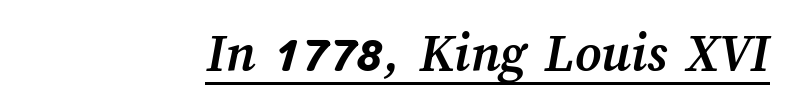
{"bold": "yes", "weight": "semibold", "width": "normal", "stroke_contrast": "medium", "x_height": "medium", "monospaced": "no", "underline": "yes", "letter_spacing": "normal", "letter_spacing_em": 0.0, "glyph_px": 56}
